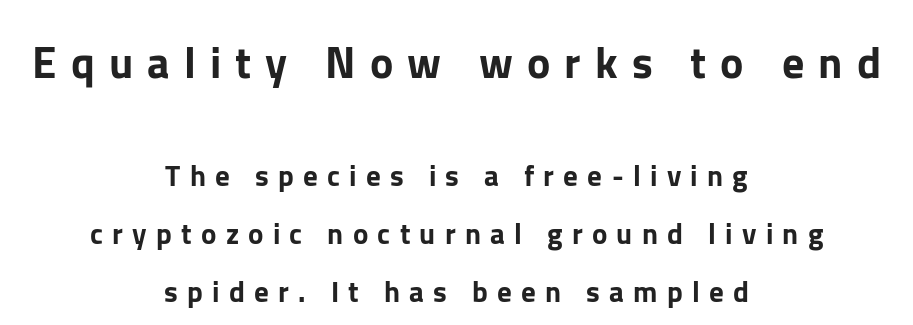
{"serif": "no", "italic": "no", "width": "normal", "stroke_contrast": "low", "x_height": "medium", "monospaced": "no", "underline": "no", "align": "center", "line_spacing": "loose", "line_spacing_ratio": 2.01, "letter_spacing": "wide", "letter_spacing_em": 0.32, "larger_block": "first", "size_ratio": 1.52, "glyph_px": 44}
